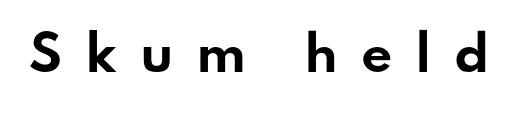
The image shows 49 px bold, wide sans-serif type, upright; set unusually wide letter spacing (+0.46 em), not underlined; low stroke contrast and a small x-height.
